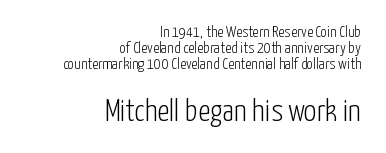
{"serif": "no", "italic": "no", "bold": "no", "weight": "light", "width": "condensed", "stroke_contrast": "low", "x_height": "medium", "monospaced": "no", "underline": "no", "align": "right", "line_spacing": "tight", "line_spacing_ratio": 1.0, "letter_spacing": "normal", "letter_spacing_em": 0.0, "larger_block": "second", "size_ratio": 1.94, "glyph_px": 31}
